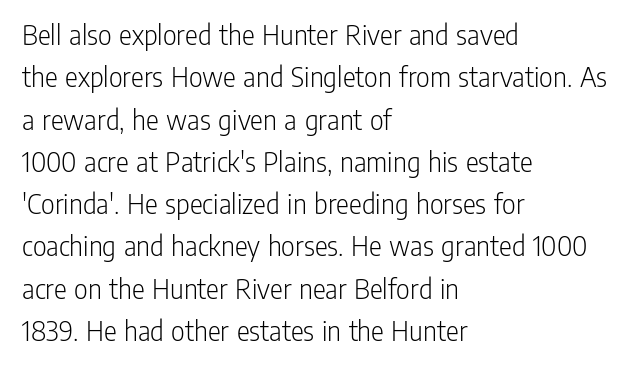
Q: Is the text bold? A: No.
Q: Is the text italic (slanted)? A: No, it is upright.
Q: Is the typeface a serif or a sans-serif typeface? A: Sans-serif.
Q: Is the text underlined? A: No.
Q: How is the paragraph aligned? A: Left-aligned.
Q: Is the spacing between letters normal or unusually wide? A: Normal.
Q: Is the spacing between lines tight, normal or loose? A: Normal.
Q: Width (condensed, normal, or wide)? A: Condensed.
Q: Stroke contrast? A: Low.
Q: x-height? A: Medium.
Q: Monospaced? A: No.
